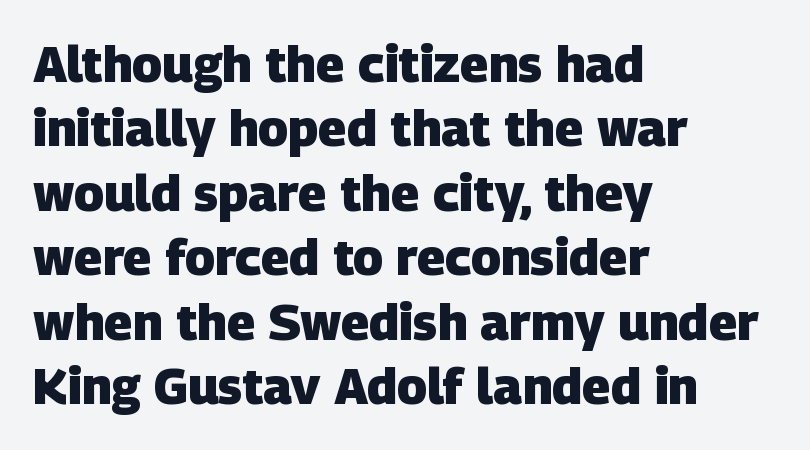
{"serif": "no", "bold": "yes", "weight": "heavy", "width": "normal", "stroke_contrast": "low", "x_height": "large", "monospaced": "no", "underline": "no", "align": "left", "line_spacing": "normal", "line_spacing_ratio": 1.29, "letter_spacing": "normal", "letter_spacing_em": 0.0, "glyph_px": 50}
